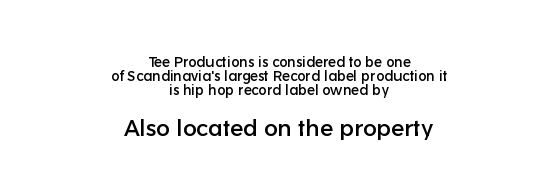
{"italic": "no", "underline": "no", "align": "center", "line_spacing": "tight", "line_spacing_ratio": 0.99, "letter_spacing": "normal", "letter_spacing_em": 0.0, "larger_block": "second", "size_ratio": 1.64, "glyph_px": 23}
